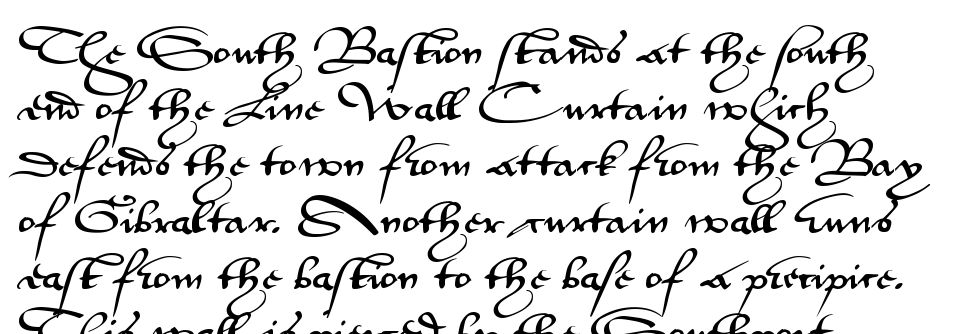
Q: Is the text italic (slanted)? A: Yes.
Q: Is the typeface a serif or a sans-serif typeface? A: Sans-serif.
Q: Is the text underlined? A: No.
Q: How is the paragraph aligned? A: Left-aligned.
Q: Is the spacing between letters normal or unusually wide? A: Normal.
Q: Is the spacing between lines tight, normal or loose? A: Normal.
Q: Width (condensed, normal, or wide)? A: Wide.
Q: Stroke contrast? A: Medium.
Q: x-height? A: Small.
Q: Monospaced? A: No.
